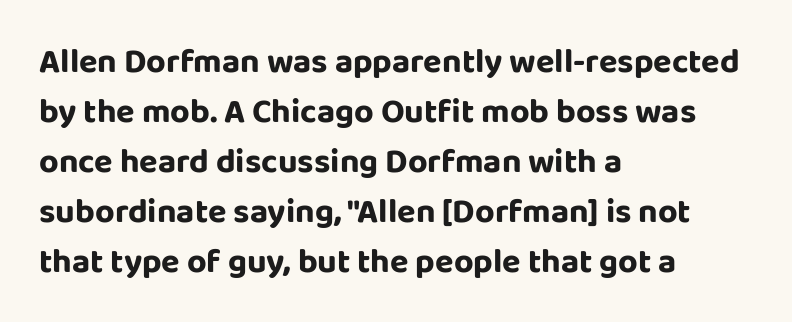
The image shows 34 px sans-serif type, upright; set left-aligned, normal line spacing (1.47x), normal letter spacing, not underlined; low stroke contrast and a large x-height.
